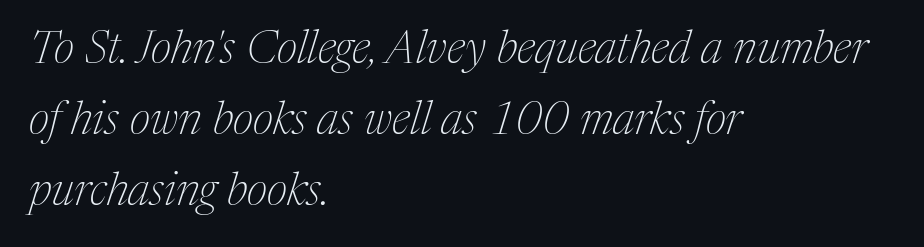
Characters follow at the spacing the type designer built in. Spacing verdict: proportional, widths tailored to each character. There's an unmistakable incline to the writing here. The paragraph has a hard left edge and a soft right edge.
